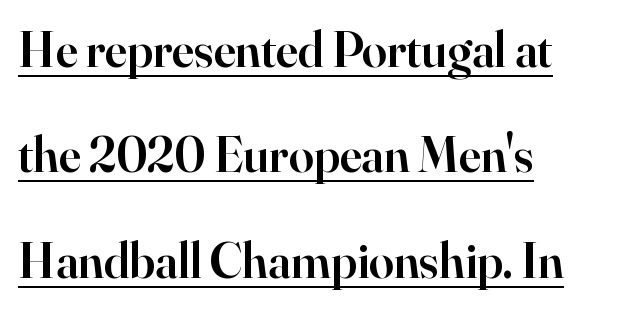
The image shows 50 px semibold serif type, upright; set left-aligned, loose line spacing (2.11x), normal letter spacing, underlined; high stroke contrast and a small x-height.
